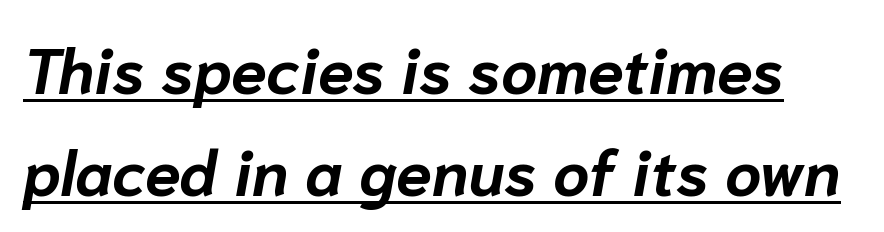
Q: Is the text bold? A: Yes.
Q: Is the text italic (slanted)? A: Yes, it leans right by about 10 degrees.
Q: Is the text underlined? A: Yes.
Q: Is the spacing between letters normal or unusually wide? A: Normal.
Q: Is the spacing between lines tight, normal or loose? A: Normal.
Q: Width (condensed, normal, or wide)? A: Normal.
Q: Stroke contrast? A: Low.
Q: x-height? A: Medium.
Q: Monospaced? A: No.
